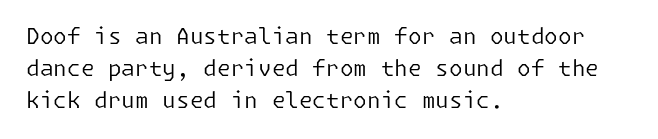
Q: Is the text bold? A: No.
Q: Is the text italic (slanted)? A: No, it is upright.
Q: Is the text underlined? A: No.
Q: How is the paragraph aligned? A: Left-aligned.
Q: Is the spacing between letters normal or unusually wide? A: Normal.
Q: Is the spacing between lines tight, normal or loose? A: Normal.
